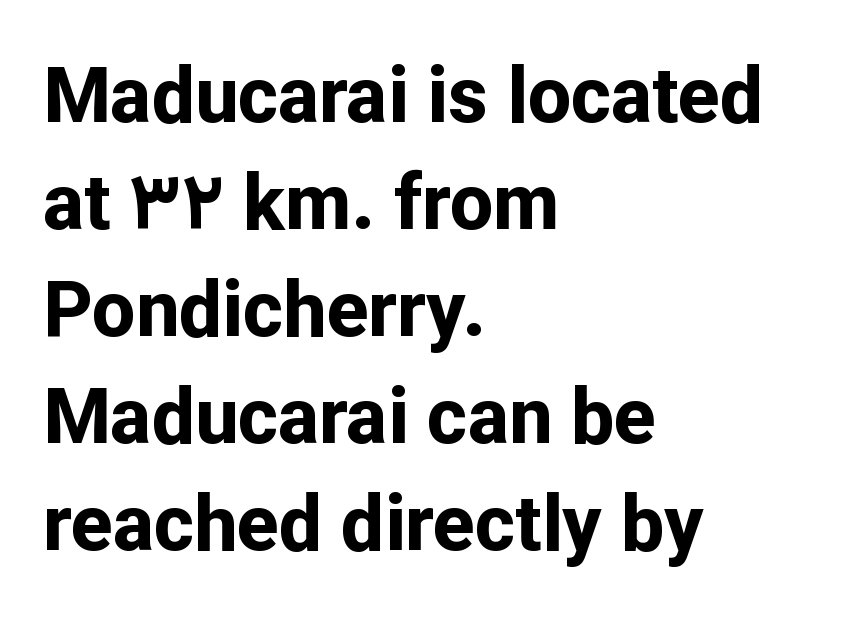
{"serif": "no", "italic": "no", "bold": "yes", "weight": "bold", "width": "normal", "stroke_contrast": "low", "x_height": "medium", "monospaced": "no", "underline": "no", "align": "left", "line_spacing": "normal", "line_spacing_ratio": 1.39, "letter_spacing": "normal", "letter_spacing_em": 0.0, "glyph_px": 77}
